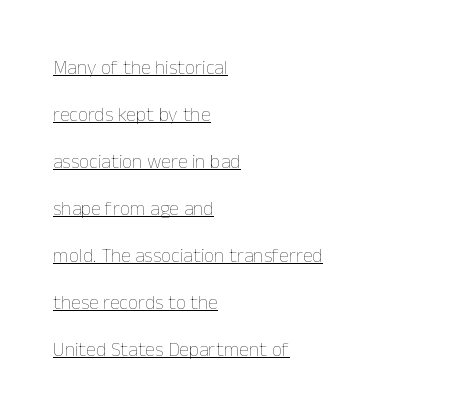
The line texture is even and compact thanks to regular tracking. How would I describe the line gaps? Wide and relaxed. These characters rest on top of a visible drawn line. The strokes are not fattened; the text isn't bold. The typography opts for an upright posture over an oblique one. Caption: multi-line text, flush left, ragged right.
